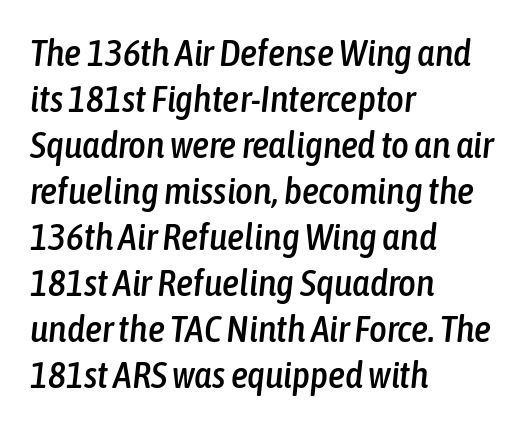
The image shows 38 px condensed type, italic (leaning right); set left-aligned, line spacing 1.21x, normal letter spacing, not underlined; low stroke contrast and a medium x-height.
